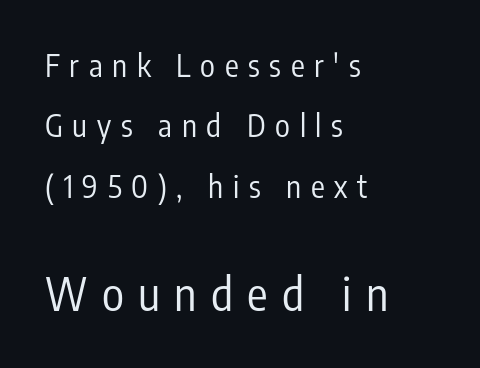
{"serif": "no", "italic": "no", "bold": "no", "weight": "regular", "width": "condensed", "stroke_contrast": "low", "x_height": "medium", "monospaced": "no", "underline": "no", "align": "left", "line_spacing": "loose", "line_spacing_ratio": 1.95, "letter_spacing": "wide", "letter_spacing_em": 0.31, "larger_block": "second", "size_ratio": 1.48, "glyph_px": 46}
